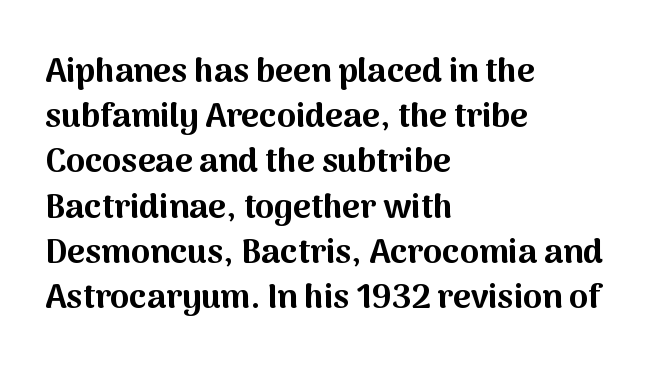
The image shows 34 px bold sans-serif type, upright; set left-aligned, normal line spacing (1.33x), normal letter spacing, not underlined; medium stroke contrast and a medium x-height.
